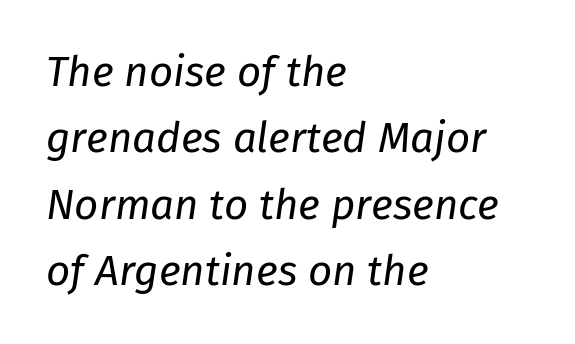
Q: Is the text bold? A: No.
Q: Is the text italic (slanted)? A: Yes, it leans right by about 8 degrees.
Q: Is the text underlined? A: No.
Q: How is the paragraph aligned? A: Left-aligned.
Q: Is the spacing between letters normal or unusually wide? A: Normal.
Q: Is the spacing between lines tight, normal or loose? A: Normal.
Q: Width (condensed, normal, or wide)? A: Normal.
Q: Stroke contrast? A: Low.
Q: x-height? A: Medium.
Q: Monospaced? A: No.
